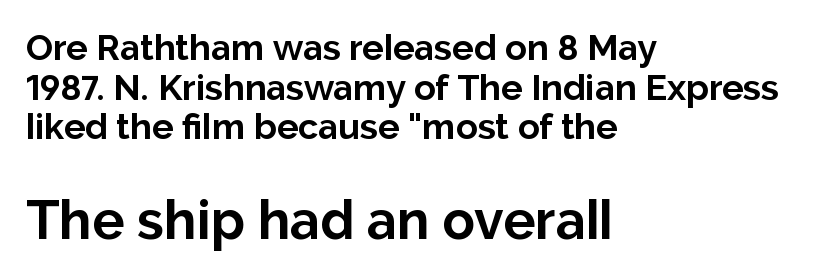
{"serif": "no", "italic": "no", "bold": "yes", "weight": "bold", "width": "normal", "stroke_contrast": "low", "x_height": "medium", "monospaced": "no", "underline": "no", "align": "left", "line_spacing": "tight", "line_spacing_ratio": 1.1, "letter_spacing": "normal", "letter_spacing_em": 0.0, "larger_block": "second", "size_ratio": 1.5, "glyph_px": 54}
